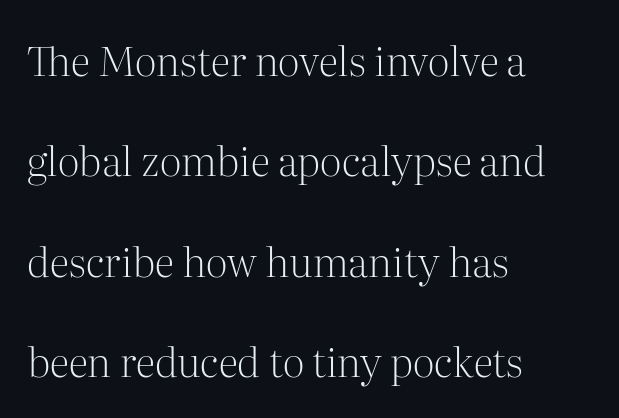
{"serif": "yes", "italic": "no", "bold": "no", "weight": "light", "width": "normal", "stroke_contrast": "medium", "x_height": "medium", "monospaced": "no", "underline": "no", "align": "left", "line_spacing": "loose", "line_spacing_ratio": 2.45, "letter_spacing": "normal", "letter_spacing_em": 0.0, "glyph_px": 41}
